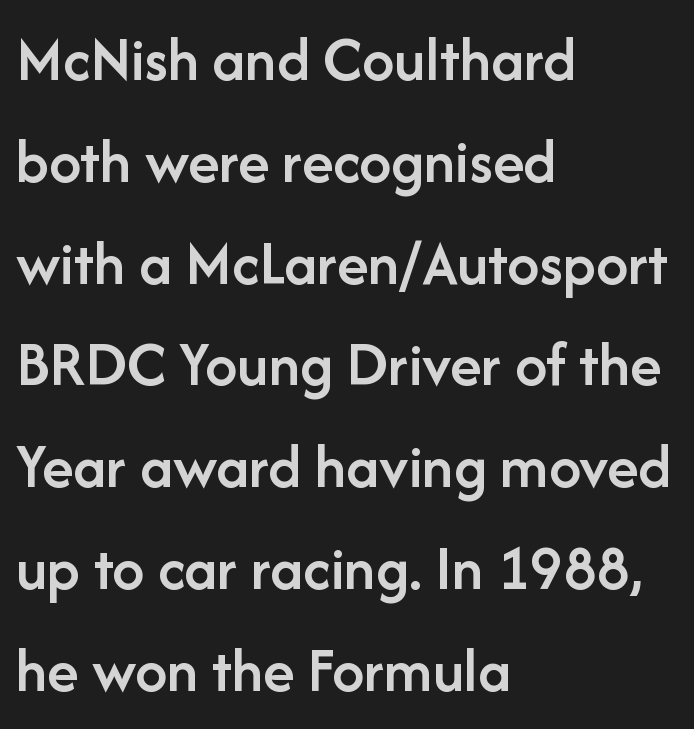
Q: Is the text bold? A: Semi-bold.
Q: Is the text italic (slanted)? A: No, it is upright.
Q: Is the typeface a serif or a sans-serif typeface? A: Sans-serif.
Q: Is the text underlined? A: No.
Q: How is the paragraph aligned? A: Left-aligned.
Q: Is the spacing between letters normal or unusually wide? A: Normal.
Q: Is the spacing between lines tight, normal or loose? A: Normal.
Q: Width (condensed, normal, or wide)? A: Normal.
Q: Stroke contrast? A: Low.
Q: x-height? A: Medium.
Q: Monospaced? A: No.
